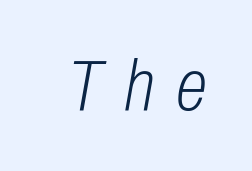
Q: Is the text bold? A: No.
Q: Is the text italic (slanted)? A: Yes, it leans right by about 10 degrees.
Q: Is the text underlined? A: No.
Q: Is the spacing between letters normal or unusually wide? A: Unusually wide.
Q: Width (condensed, normal, or wide)? A: Condensed.
Q: Stroke contrast? A: Low.
Q: x-height? A: Medium.
Q: Monospaced? A: No.
